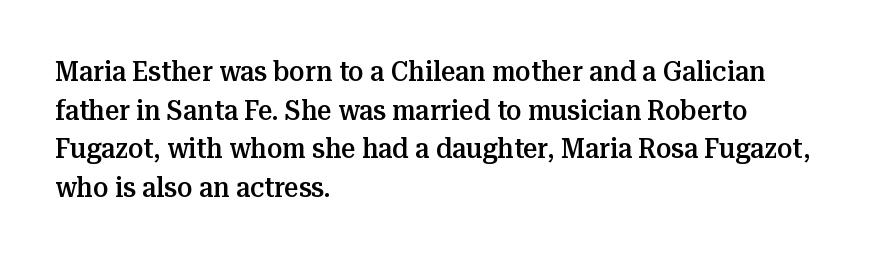
Q: Is the text bold? A: Semi-bold.
Q: Is the text italic (slanted)? A: No, it is upright.
Q: Is the typeface a serif or a sans-serif typeface? A: Serif.
Q: Is the text underlined? A: No.
Q: How is the paragraph aligned? A: Left-aligned.
Q: Is the spacing between letters normal or unusually wide? A: Normal.
Q: Is the spacing between lines tight, normal or loose? A: Normal.
Q: Width (condensed, normal, or wide)? A: Normal.
Q: Stroke contrast? A: Medium.
Q: x-height? A: Medium.
Q: Monospaced? A: No.
